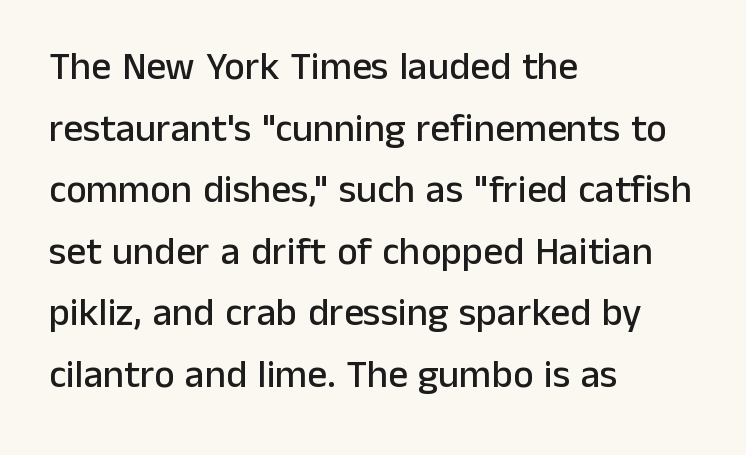
It's the straight-up-and-down kind of type. No feet cap the strokes, marking this as sans-serif type. Inter-character spacing is left at the font's built-in metrics. Summary of vertical rhythm: regular, with standard interline spacing. Varying glyph widths throughout — classic text-font behaviour.
